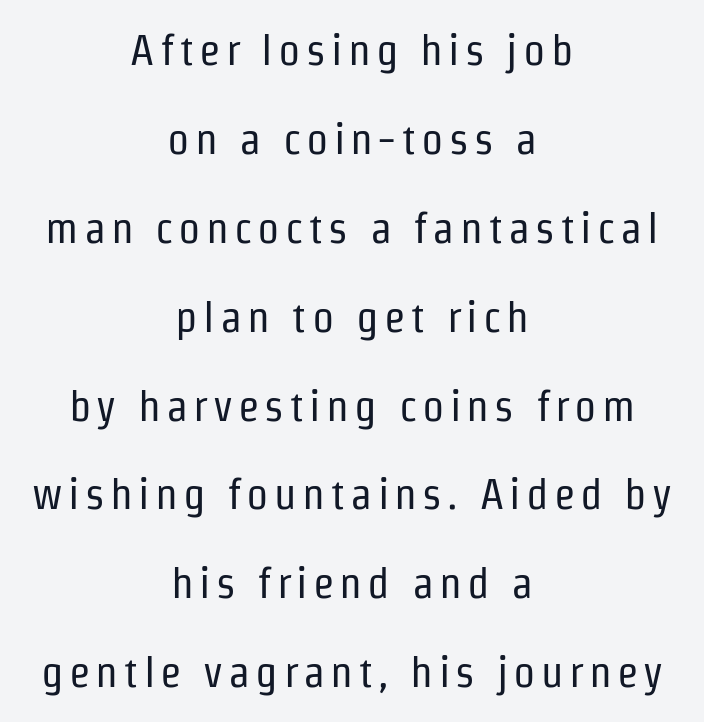
Heft: none added — not bold. Upright lettering throughout. Honestly, there is no underline to notice here at all. The letters advance in unequal steps, a hallmark of proportional type. Vertical spacing — loose.
